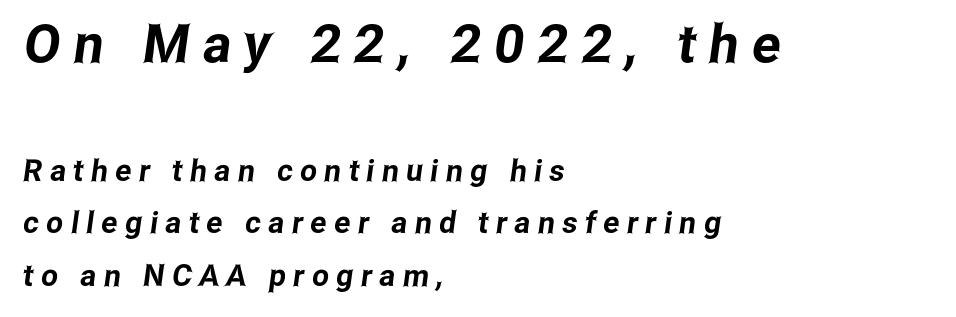
Q: Is the typeface a serif or a sans-serif typeface? A: Sans-serif.
Q: Is the text underlined? A: No.
Q: How is the paragraph aligned? A: Left-aligned.
Q: Is the spacing between letters normal or unusually wide? A: Unusually wide.
Q: Which block of text is set in a larger size, the first (top) or the second (bottom)? A: The first (top) one.
Q: Width (condensed, normal, or wide)? A: Condensed.
Q: Stroke contrast? A: Low.
Q: x-height? A: Medium.
Q: Monospaced? A: No.
